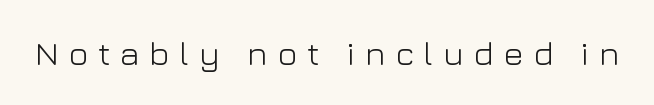
The image shows 34 px light sans-serif type, upright; set unusually wide letter spacing (+0.28 em), not underlined; low stroke contrast and a medium x-height.
